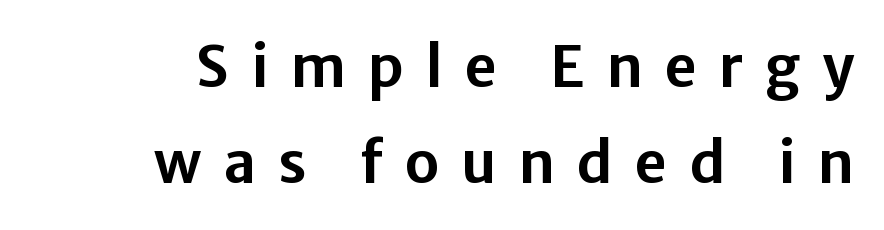
The image shows 57 px sans-serif type, upright; set right-aligned, normal line spacing (1.69x), unusually wide letter spacing (+0.38 em), not underlined; low stroke contrast and a medium x-height.
